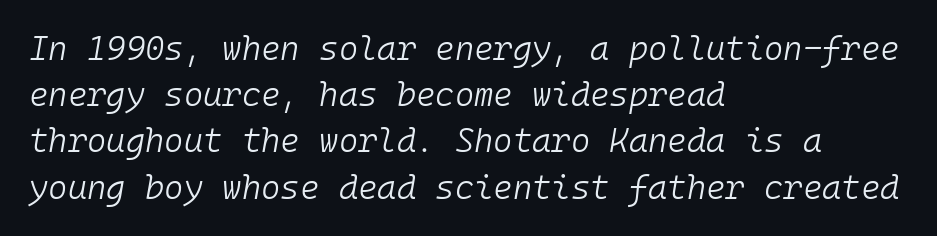
The image shows 33 px light type, italic (leaning right), monospaced; set left-aligned, normal line spacing (1.4x), normal letter spacing, not underlined; low stroke contrast and a medium x-height.
